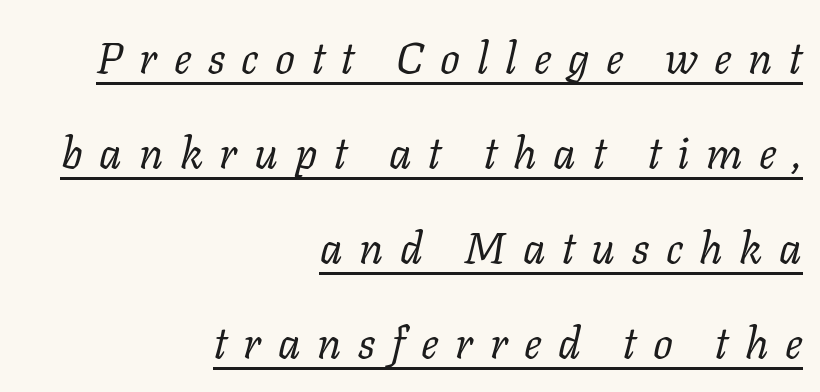
The image shows 44 px regular-weight serif type, italic (leaning right); set right-aligned, loose line spacing (2.16x), unusually wide letter spacing (+0.38 em), underlined; low stroke contrast and a medium x-height.
